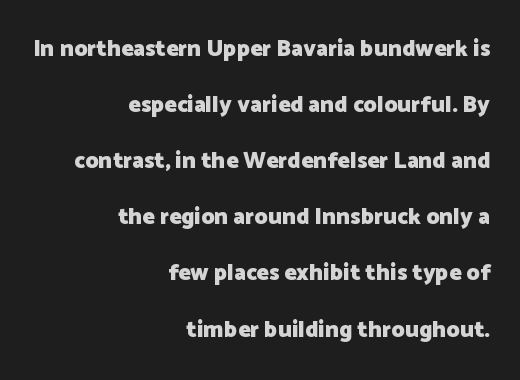
The space between consecutive lines is lavish. Check the space under the baseline: it is left empty. Nothing unusual about the tracking: characters are spaced as the font intends. These lines were composed using upright roman letters.
